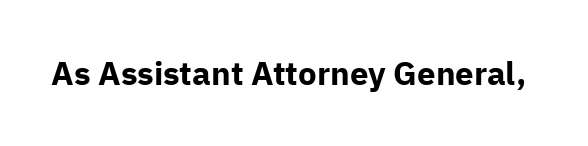
Q: Is the text bold? A: Yes.
Q: Is the text italic (slanted)? A: No, it is upright.
Q: Is the typeface a serif or a sans-serif typeface? A: Sans-serif.
Q: Is the text underlined? A: No.
Q: Is the spacing between letters normal or unusually wide? A: Normal.
Q: Width (condensed, normal, or wide)? A: Normal.
Q: Stroke contrast? A: Low.
Q: x-height? A: Medium.
Q: Monospaced? A: No.
